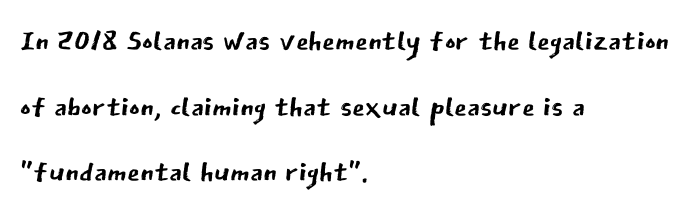
Every stem runs plumb, perpendicular to the baseline. Compared with typical body copy, the letter spacing here is the same. The rendering uses natural spacing where letterforms have individual widths. Quick note: interline space is typical. The rag falls on the right side of this text block. The font sits on the lighter half of the weight spectrum, regular included.
